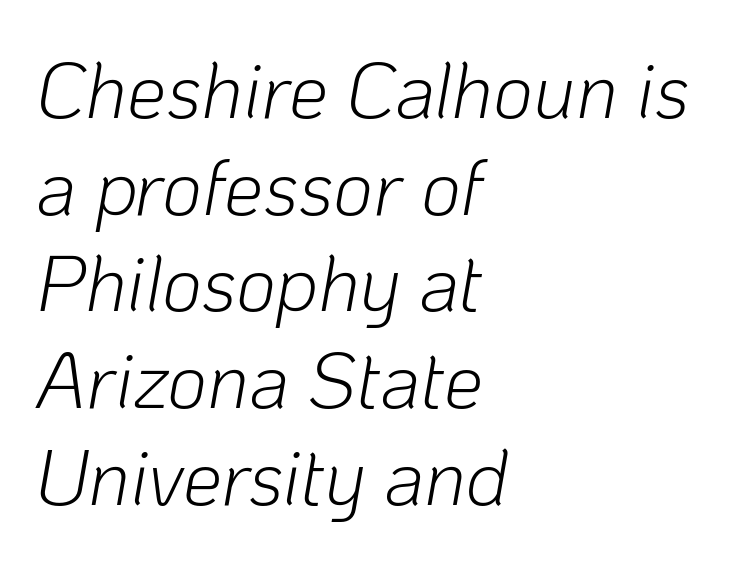
{"italic": "yes", "lean": "right", "slant_degrees": 10, "bold": "no", "weight": "light", "width": "normal", "stroke_contrast": "low", "x_height": "medium", "monospaced": "no", "underline": "no", "align": "left", "line_spacing_ratio": 1.24, "letter_spacing": "normal", "letter_spacing_em": 0.0, "glyph_px": 78}
